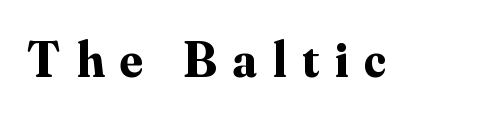
{"serif": "yes", "italic": "no", "bold": "yes", "weight": "bold", "width": "normal", "stroke_contrast": "medium", "x_height": "small", "monospaced": "no", "underline": "no", "letter_spacing": "wide", "letter_spacing_em": 0.32, "glyph_px": 50}
